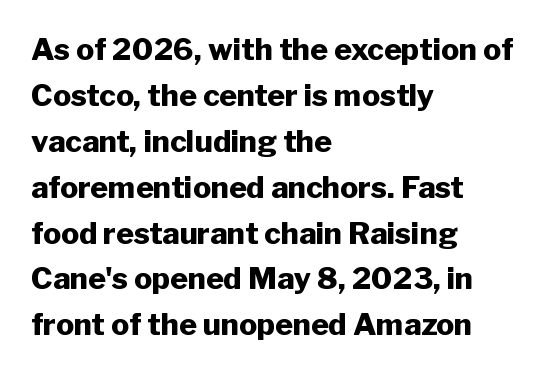
The image shows 30 px heavy sans-serif type, upright; set left-aligned, normal line spacing (1.53x), normal letter spacing, not underlined; low stroke contrast and a medium x-height.
